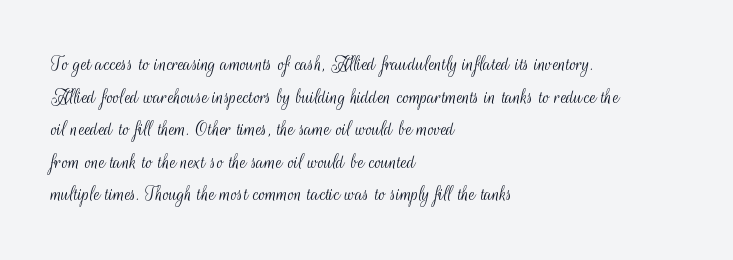
{"bold": "no", "underline": "no", "align": "left", "line_spacing": "normal", "line_spacing_ratio": 1.48, "letter_spacing": "normal", "letter_spacing_em": 0.0, "glyph_px": 22}
